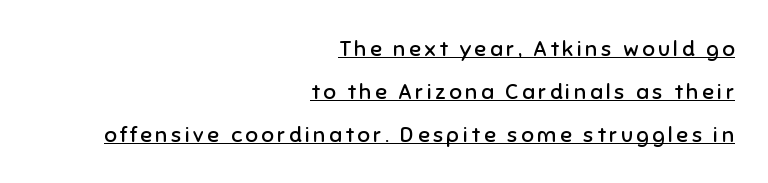
{"italic": "no", "bold": "no", "underline": "yes", "align": "right", "line_spacing": "loose", "line_spacing_ratio": 1.95, "glyph_px": 22}
